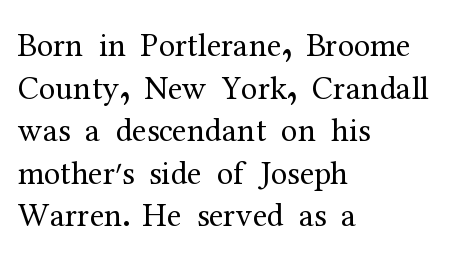
The image shows 33 px regular-weight serif type, upright; set left-aligned, normal line spacing (1.29x), normal letter spacing, not underlined; medium stroke contrast and a medium x-height.
